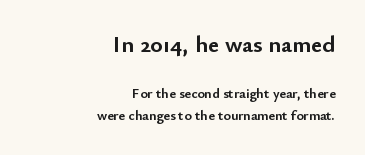
The image shows 24 px bold type, upright; set right-aligned, normal line spacing (1.51x), normal letter spacing, not underlined; the first (top) block is 1.71x larger.
